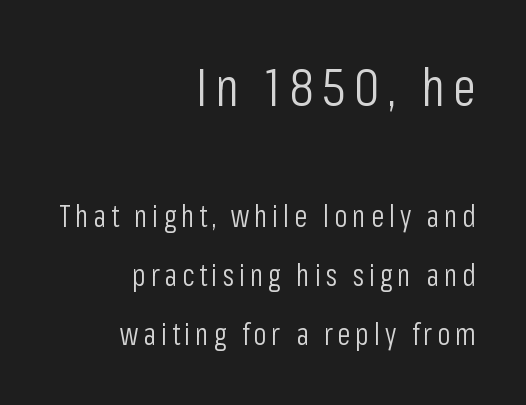
Think standard paragraph weight, or any step lighter than that. Vertical strokes here are truly vertical. A typesetter would call this proportional, since set widths differ per character. A student would call this right alignment; a typographer would say flush right, rag left. Is this a sans? Yes — the strokes have no serifs. The designer dialed line spacing up above the default.
